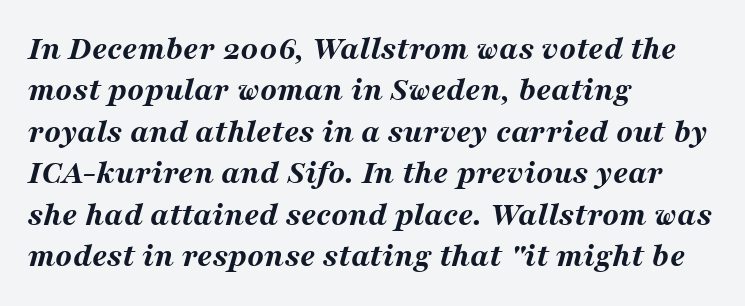
{"italic": "yes", "lean": "right", "slant_degrees": 16, "bold": "yes", "weight": "bold", "width": "wide", "stroke_contrast": "medium", "x_height": "medium", "monospaced": "no", "underline": "no", "align": "left", "line_spacing_ratio": 1.22, "letter_spacing": "normal", "letter_spacing_em": 0.0, "glyph_px": 34}
